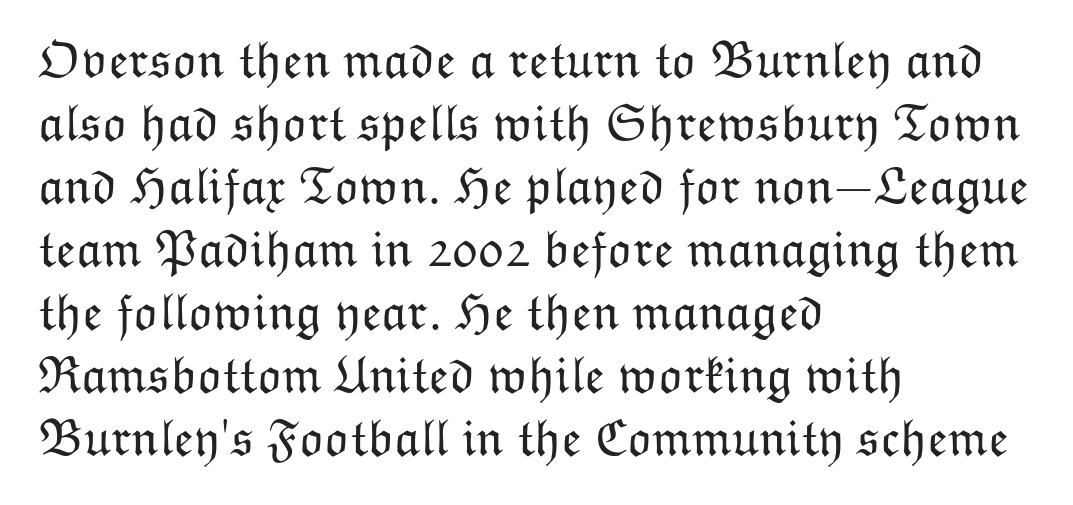
{"italic": "no", "bold": "no", "weight": "light", "width": "normal", "stroke_contrast": "low", "x_height": "medium", "monospaced": "no", "underline": "no", "align": "left", "line_spacing_ratio": 1.21, "letter_spacing": "normal", "letter_spacing_em": 0.0, "glyph_px": 52}
